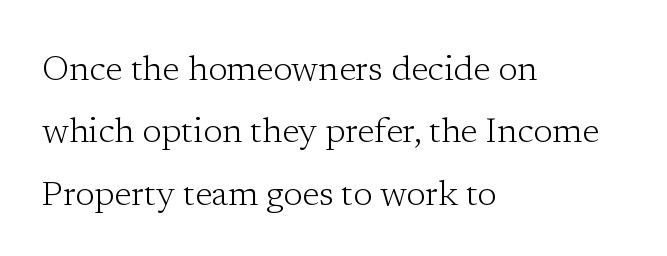
{"serif": "yes", "italic": "no", "bold": "no", "weight": "light", "width": "normal", "stroke_contrast": "low", "x_height": "medium", "monospaced": "no", "underline": "no", "align": "left", "line_spacing_ratio": 1.78, "letter_spacing": "normal", "letter_spacing_em": 0.0, "glyph_px": 35}
